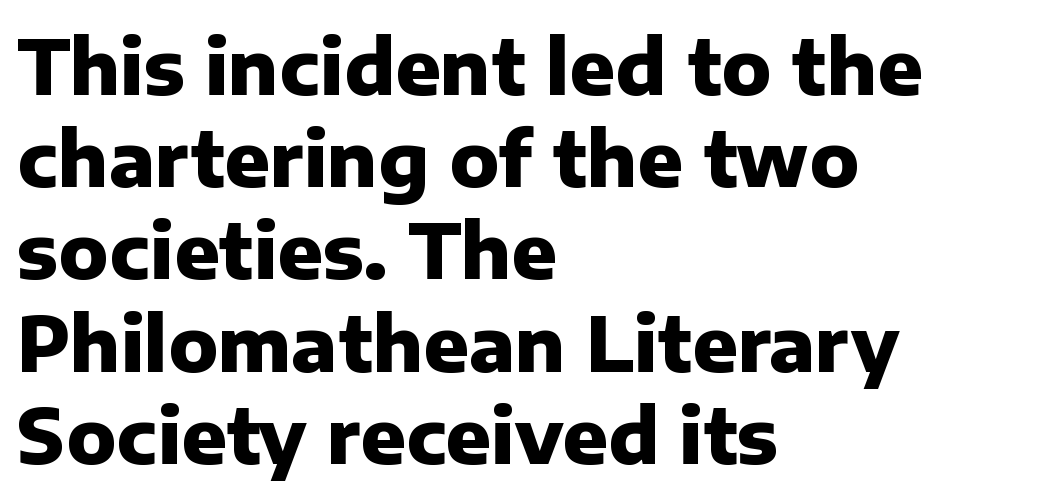
The image shows 75 px heavy sans-serif type, upright; set left-aligned, line spacing 1.23x, normal letter spacing, not underlined; low stroke contrast and a medium x-height.
